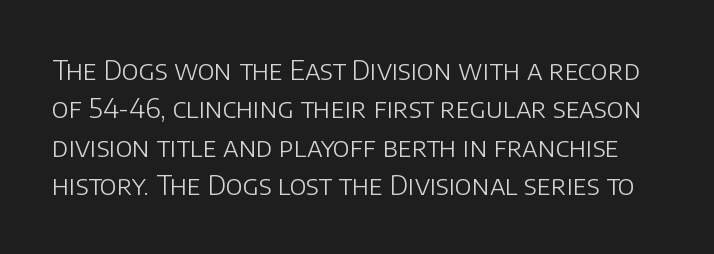
A quiet, ordinary-to-light weight characterises the typeface. No extra tracking has been applied to these lines. The string is rendered with underlining switched off. In terms of posture, this sample is upright.
